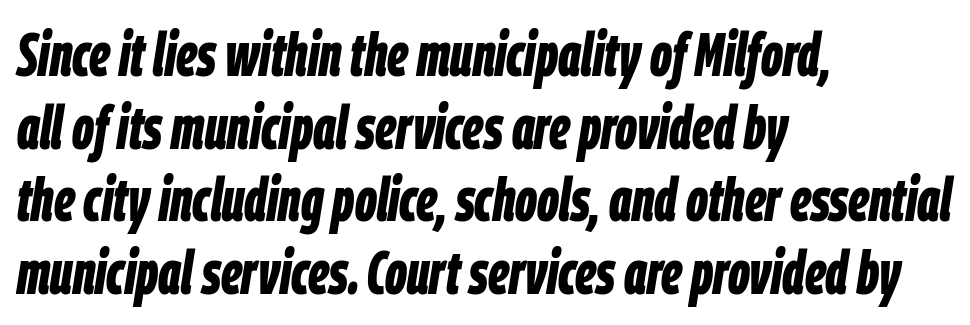
Q: Is the text bold? A: Yes.
Q: Is the text italic (slanted)? A: Yes, it leans right by about 9 degrees.
Q: Is the text underlined? A: No.
Q: How is the paragraph aligned? A: Left-aligned.
Q: Is the spacing between letters normal or unusually wide? A: Normal.
Q: Width (condensed, normal, or wide)? A: Condensed.
Q: Stroke contrast? A: Low.
Q: x-height? A: Large.
Q: Monospaced? A: No.
